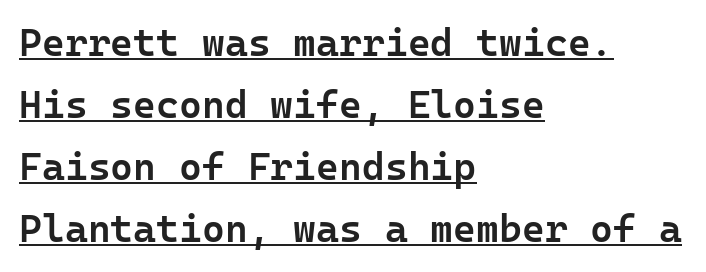
{"serif": "no", "italic": "no", "bold": "semi", "weight": "semibold", "width": "normal", "stroke_contrast": "low", "x_height": "medium", "underline": "yes", "align": "left", "line_spacing": "normal", "line_spacing_ratio": 1.59, "letter_spacing": "normal", "letter_spacing_em": 0.0, "glyph_px": 39}
